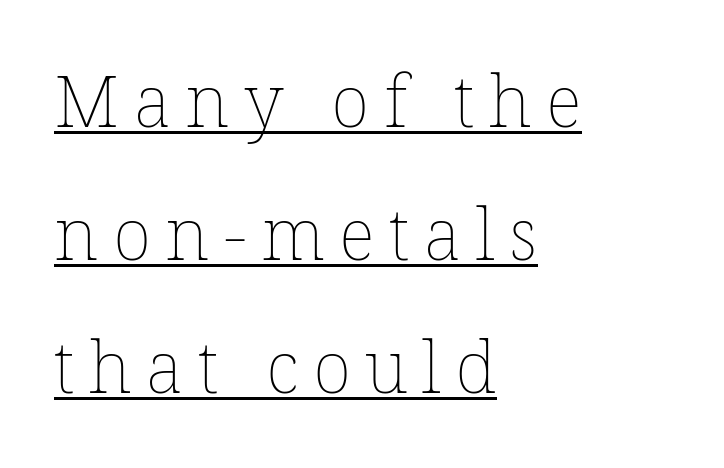
These lines are rendered in a variable-pitch font. Summary of weight: not heavy and not bold. How are the letters spaced? Widely, with obvious added tracking. Vertical strokes here are truly vertical. A typographer would call this underscored text.
